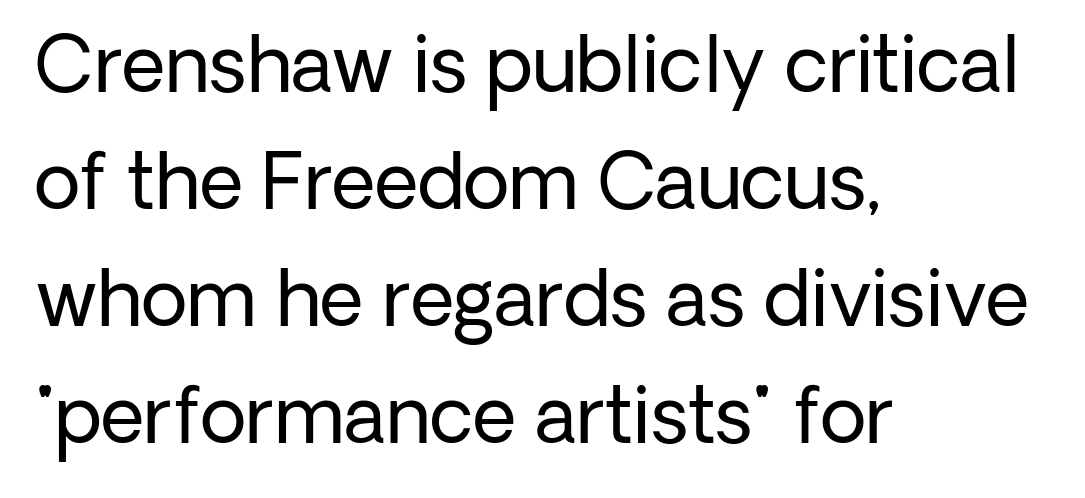
{"serif": "no", "italic": "no", "bold": "no", "weight": "regular", "width": "normal", "stroke_contrast": "low", "x_height": "medium", "monospaced": "no", "underline": "no", "align": "left", "line_spacing": "normal", "line_spacing_ratio": 1.54, "letter_spacing": "normal", "letter_spacing_em": 0.0, "glyph_px": 76}
